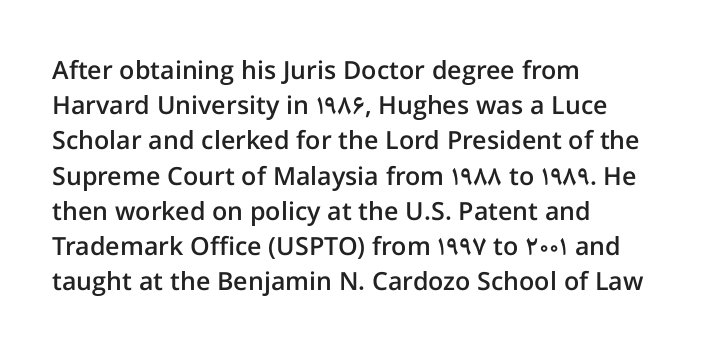
{"italic": "no", "bold": "semi", "underline": "no", "align": "left", "line_spacing": "normal", "line_spacing_ratio": 1.41, "letter_spacing": "normal", "letter_spacing_em": 0.0, "glyph_px": 25}
